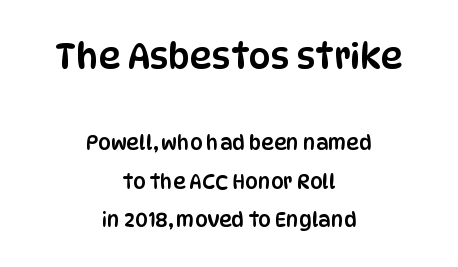
Does the lettering tilt? It doesn't — this is upright. A great deal of white space separates one row of letters from the next. Here the designer chose a conventional face with non-uniform glyph widths. Alignment: centered.
